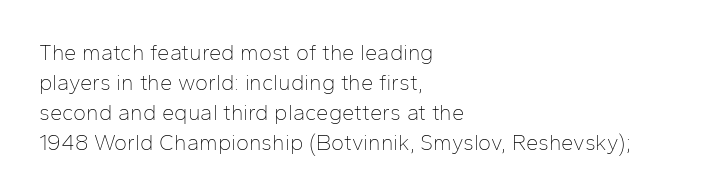
Q: Is the text bold? A: No.
Q: Is the text italic (slanted)? A: No, it is upright.
Q: Is the text underlined? A: No.
Q: How is the paragraph aligned? A: Left-aligned.
Q: Is the spacing between letters normal or unusually wide? A: Normal.
Q: Is the spacing between lines tight, normal or loose? A: Normal.
